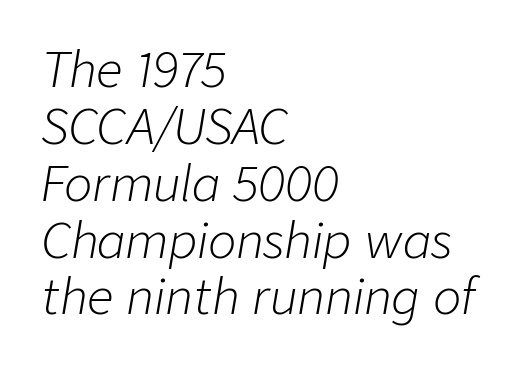
The image shows 47 px light type, italic (leaning right); set left-aligned, line spacing 1.21x, normal letter spacing, not underlined; low stroke contrast and a medium x-height.
